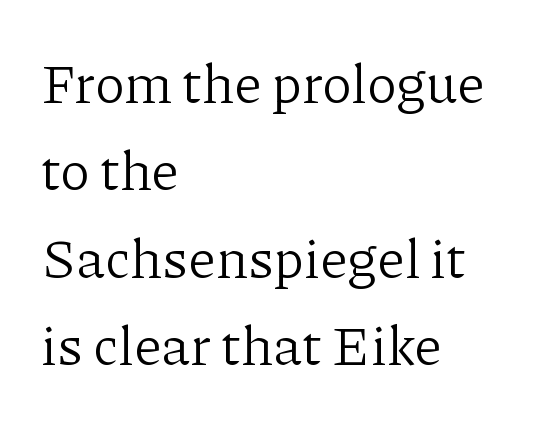
The image shows 55 px light serif type, upright; set left-aligned, normal line spacing (1.59x), normal letter spacing, not underlined; low stroke contrast and a medium x-height.
